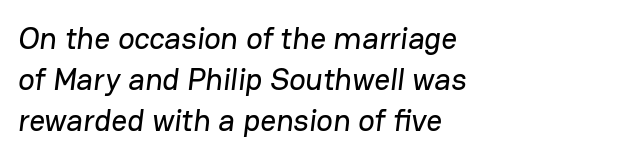
Left-aligned paragraph, ragged on the right. The block of text has a typical density, with ordinary space between rows. Caption: standard tracking, unaltered. Observe the absence of serifs on each vertical stroke in this sample.
